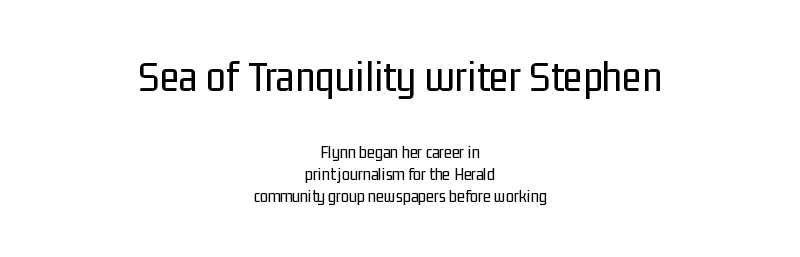
The image shows 45 px regular-weight, condensed sans-serif type, upright; set centered, line spacing 1.22x, normal letter spacing, not underlined; the first (top) block is 2.5x larger; low stroke contrast and a medium x-height.
